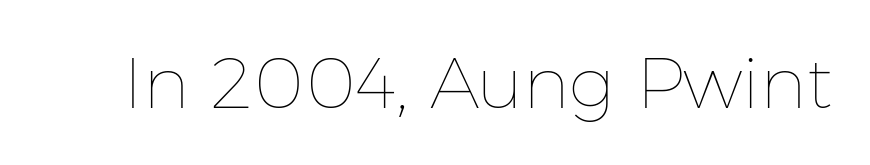
No italicization has been applied; the sample stays upright. Observe the ordinary spacing: letters are neighbours, not strangers. Stroke thickness stays within the range of a standard reading face or lighter. Anything drawn beneath the words? Only blank space. Note the varied advance widths — an 'i' is clearly narrower than an 'm'.
